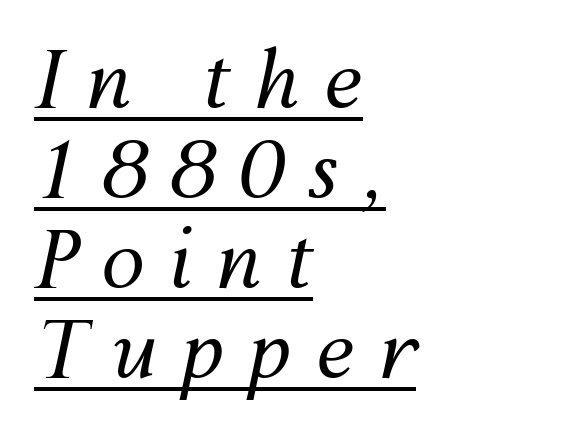
The image shows 79 px regular-weight type, italic (leaning right); set left-aligned, tight line spacing (1.14x), unusually wide letter spacing (+0.3 em), underlined; medium stroke contrast and a medium x-height.
